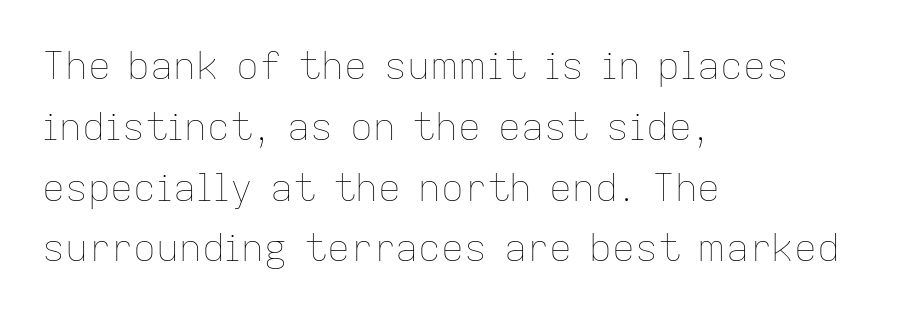
Q: Is the text bold? A: No.
Q: Is the text italic (slanted)? A: No, it is upright.
Q: Is the text underlined? A: No.
Q: How is the paragraph aligned? A: Left-aligned.
Q: Is the spacing between letters normal or unusually wide? A: Normal.
Q: Is the spacing between lines tight, normal or loose? A: Normal.
Q: Width (condensed, normal, or wide)? A: Normal.
Q: Stroke contrast? A: Low.
Q: x-height? A: Medium.
Q: Monospaced? A: No.
